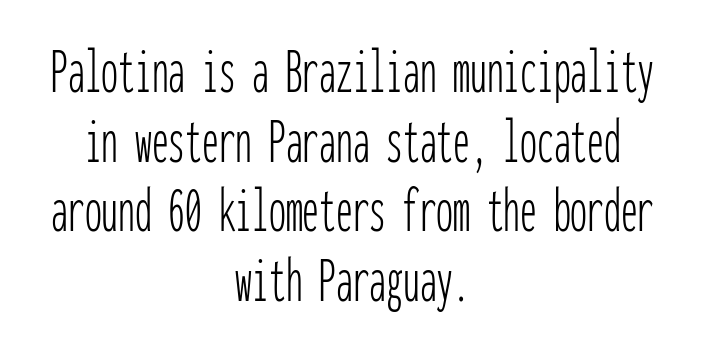
The image shows 67 px thin, condensed sans-serif type, upright, monospaced; set centered, tight line spacing (1.04x), normal letter spacing, not underlined; low stroke contrast and a medium x-height.
